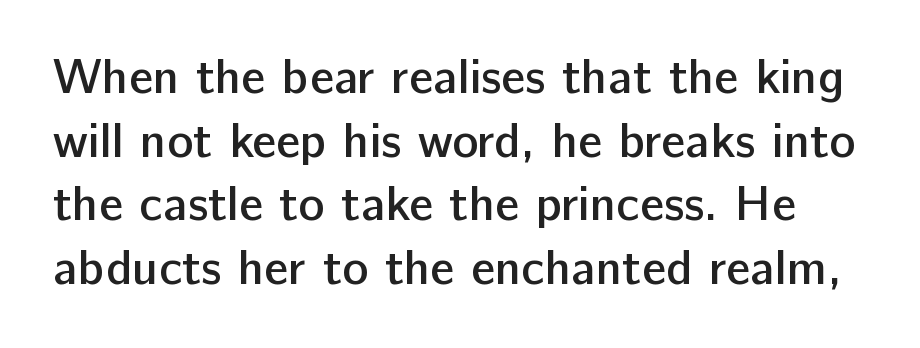
The rows are spaced the way most documents space them. A somewhat darkened texture: the type is semibold rather than bold. These lines are composed in type without serifs. The axis of the letterforms is exactly vertical. The horizontal fit of the characters is conventional and even. The baseline area is clear.
